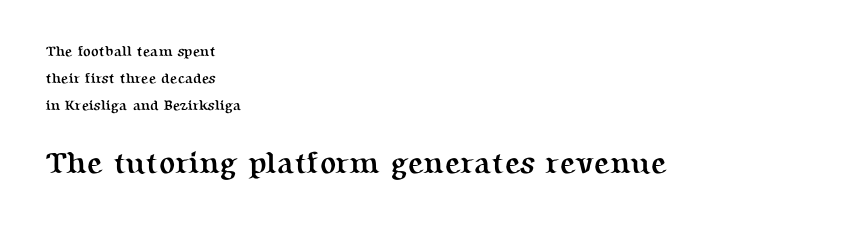
Observe the serifs anchoring each vertical stroke in this sample. Default kerning and tracking; the words read as compact shapes. Small over large — that's the arrangement of the two blocks here. This sample trades compactness for vertical openness between lines.
